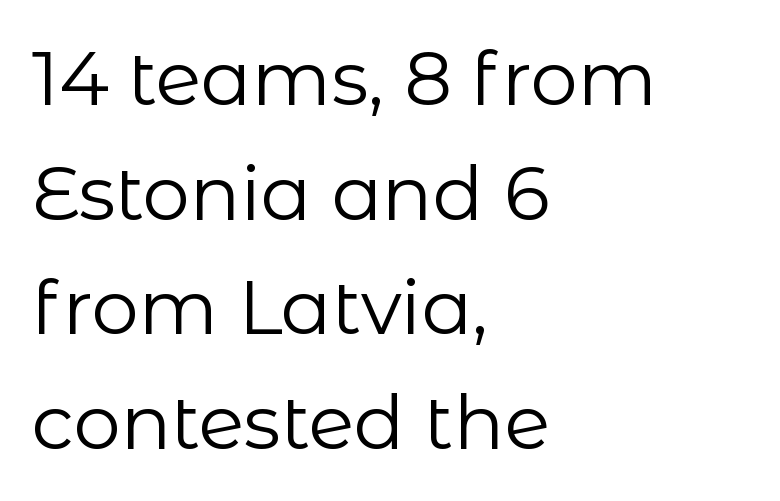
{"serif": "no", "italic": "no", "bold": "no", "weight": "regular", "width": "normal", "stroke_contrast": "low", "x_height": "medium", "monospaced": "no", "underline": "no", "align": "left", "line_spacing": "normal", "line_spacing_ratio": 1.53, "letter_spacing": "normal", "letter_spacing_em": 0.0, "glyph_px": 75}
